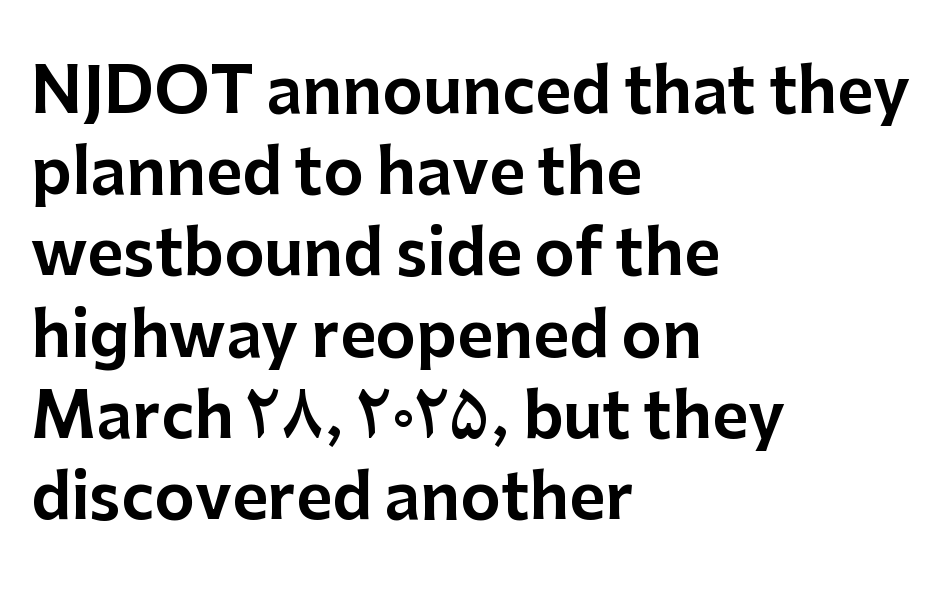
The lines sit at an ordinary, default distance from one another. The text block is weighted toward the left margin, trailing off unevenly rightward. A roman cut, with each character standing at attention. The rendering keeps characters at their native spacing. Nothing sits at the stroke ends, so this counts as sans-serif. A typesetter would call this proportional, since set widths differ per character.
